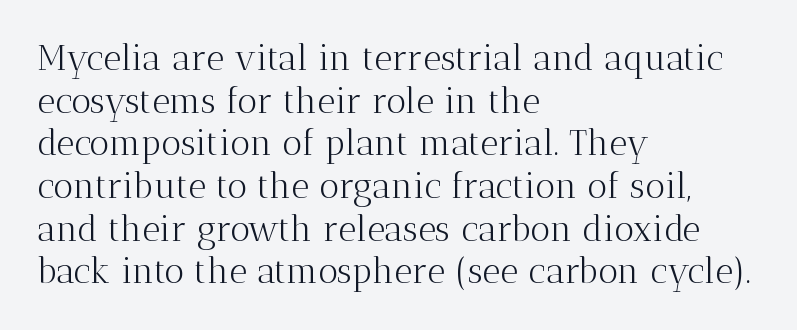
Note: serifs present on the glyphs. Each word holds together tightly as a unit, with standard inter-letter gaps. In CSS terms this would be text-align: left. The typography opts for an upright posture over an oblique one.
